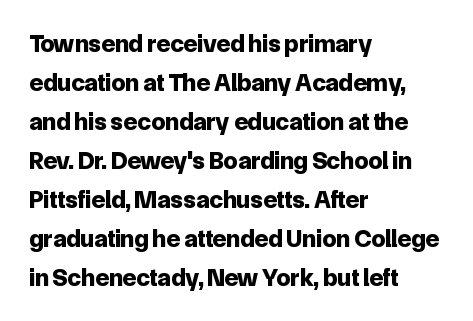
{"italic": "no", "bold": "yes", "underline": "no", "align": "left", "line_spacing": "normal", "line_spacing_ratio": 1.56, "letter_spacing": "normal", "letter_spacing_em": 0.0, "glyph_px": 25}
